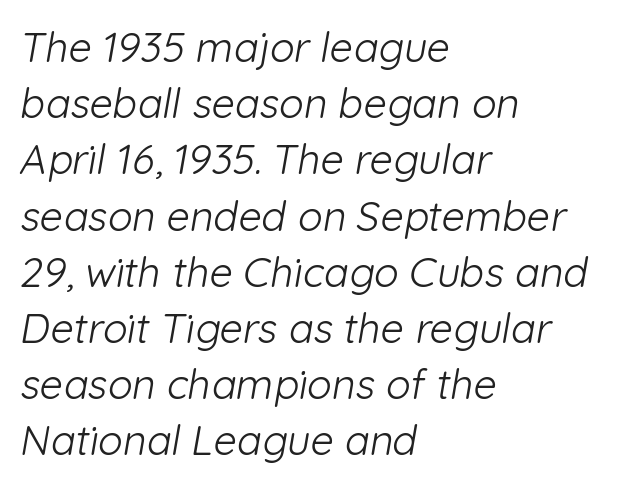
Each line starts at the same left margin while the right side varies. The line-height multiplier appears to be the usual default. Is this a sans? Yes — the strokes have no serifs. Unbolded letterforms with no extra heft. The strip under each line holds only bare page.
